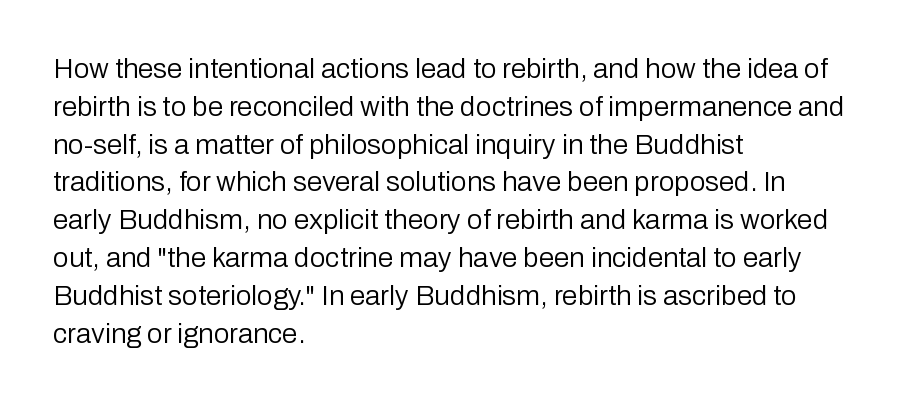
Q: Is the text bold? A: No.
Q: Is the text italic (slanted)? A: No, it is upright.
Q: Is the typeface a serif or a sans-serif typeface? A: Sans-serif.
Q: Is the text underlined? A: No.
Q: How is the paragraph aligned? A: Left-aligned.
Q: Is the spacing between letters normal or unusually wide? A: Normal.
Q: Is the spacing between lines tight, normal or loose? A: Normal.
Q: Width (condensed, normal, or wide)? A: Normal.
Q: Stroke contrast? A: Low.
Q: x-height? A: Medium.
Q: Monospaced? A: No.
